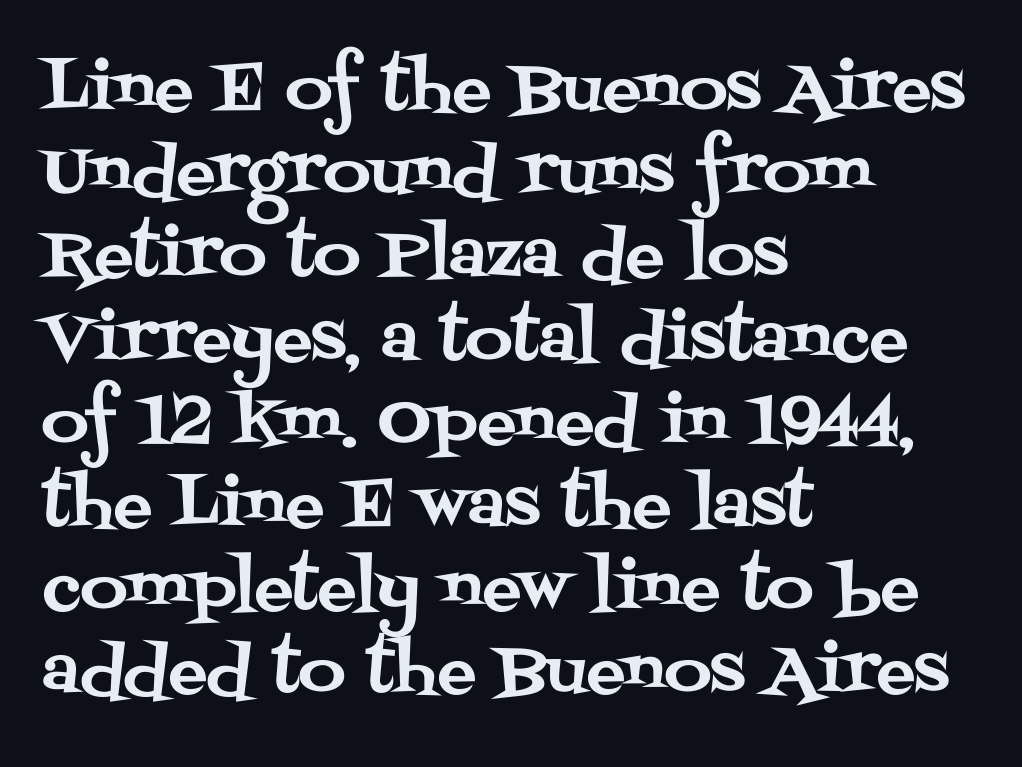
Q: Is the text italic (slanted)? A: No, it is upright.
Q: Is the typeface a serif or a sans-serif typeface? A: Serif.
Q: Is the text underlined? A: No.
Q: How is the paragraph aligned? A: Left-aligned.
Q: Is the spacing between letters normal or unusually wide? A: Normal.
Q: Is the spacing between lines tight, normal or loose? A: Normal.
Q: Width (condensed, normal, or wide)? A: Normal.
Q: Stroke contrast? A: Medium.
Q: x-height? A: Large.
Q: Monospaced? A: No.
